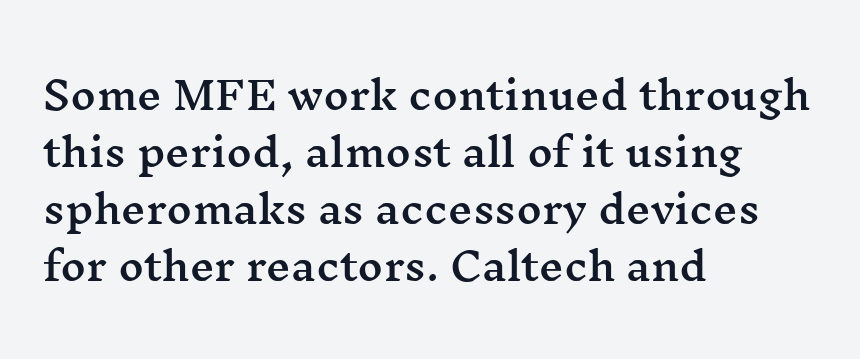
{"serif": "yes", "italic": "no", "width": "wide", "stroke_contrast": "medium", "x_height": "medium", "monospaced": "no", "underline": "no", "align": "left", "line_spacing": "normal", "line_spacing_ratio": 1.46, "letter_spacing": "normal", "letter_spacing_em": 0.0, "glyph_px": 39}
